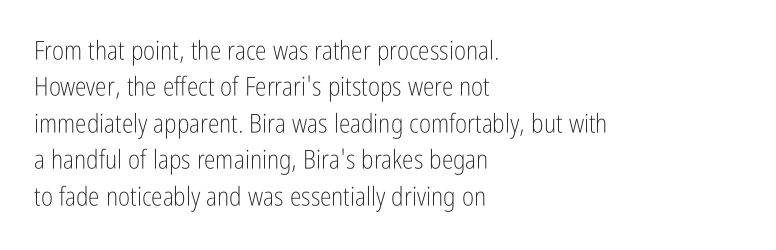
Short and long lines alike share a common starting point at left. The typeface has the unassuming heft of standard copy or less. Is the letter spacing exaggerated? No — it looks like the ordinary default. Has an underline been added? It has not. Posture: vertical.
